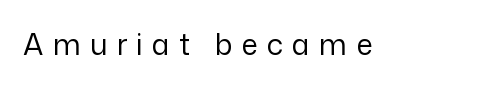
The image shows 29 px regular-weight sans-serif type, upright; set unusually wide letter spacing (+0.32 em), not underlined; low stroke contrast and a medium x-height.
